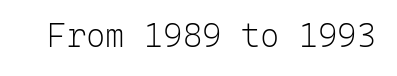
Every character sits straight up, as roman type does. Each stroke keeps to a modest, everyday thickness or less. The letterforms sit shoulder to shoulder at normal distance. Note the uniform advance width — an 'i' takes as much space as an 'm'. Descender tails drop into unmarked territory. Look at the bottom of the vertical strokes: they stop flat, with no serifs.
